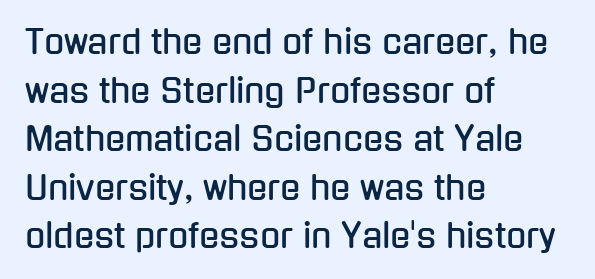
Is this a sans? Yes — the strokes have no serifs. The type sits square on the baseline with zero lean. Proportional: the letters do not fall into vertical columns. Underline: absent. Rows of type keep a routine distance in the vertical direction. Words appear dense and cohesive because spacing is normal.
